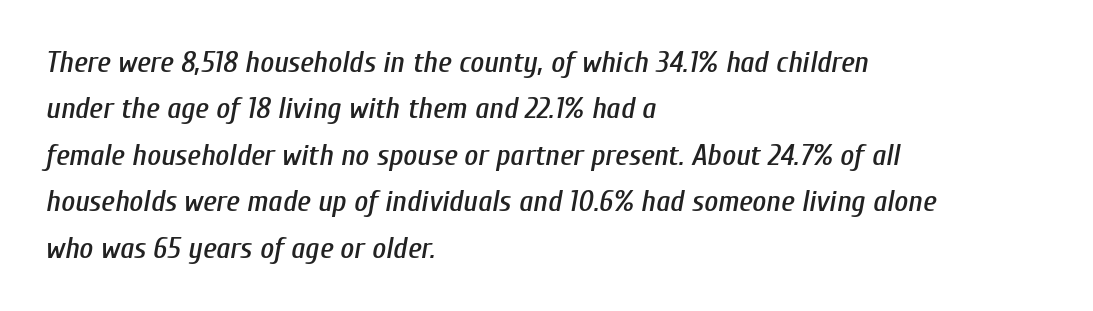
The words here are not underlined. You could not count columns in this text — the font is proportionally spaced. The setting favours the left margin, as ordinary paragraphs usually do. Does the lettering tilt? It does — this is italic. Characters follow at the spacing the type designer built in.
